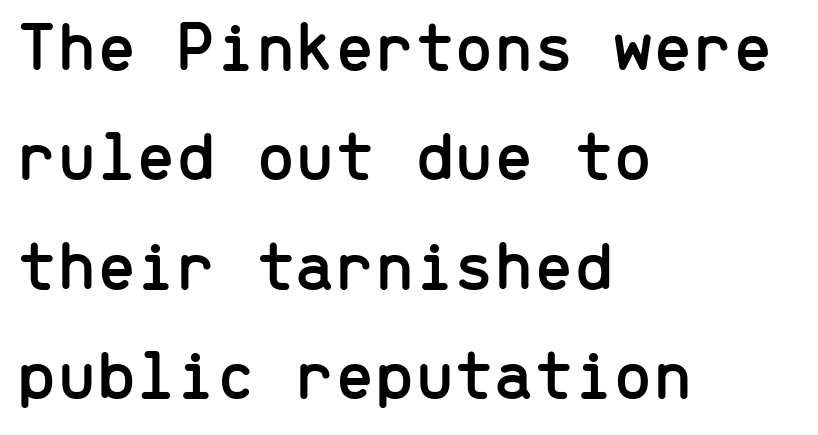
The image shows 71 px sans-serif type, upright, monospaced; set left-aligned, normal line spacing (1.54x), normal letter spacing, not underlined; low stroke contrast and a medium x-height.
